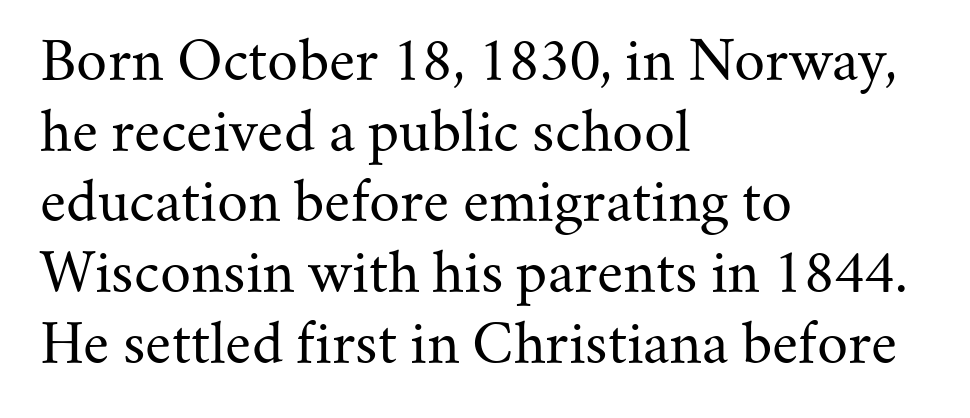
Q: Is the text bold? A: No.
Q: Is the text italic (slanted)? A: No, it is upright.
Q: Is the typeface a serif or a sans-serif typeface? A: Serif.
Q: Is the text underlined? A: No.
Q: How is the paragraph aligned? A: Left-aligned.
Q: Is the spacing between letters normal or unusually wide? A: Normal.
Q: Is the spacing between lines tight, normal or loose? A: Normal.
Q: Width (condensed, normal, or wide)? A: Normal.
Q: Stroke contrast? A: Medium.
Q: x-height? A: Small.
Q: Monospaced? A: No.
